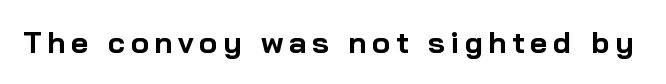
The image shows 30 px bold sans-serif type, upright; set not underlined; low stroke contrast and a medium x-height.
